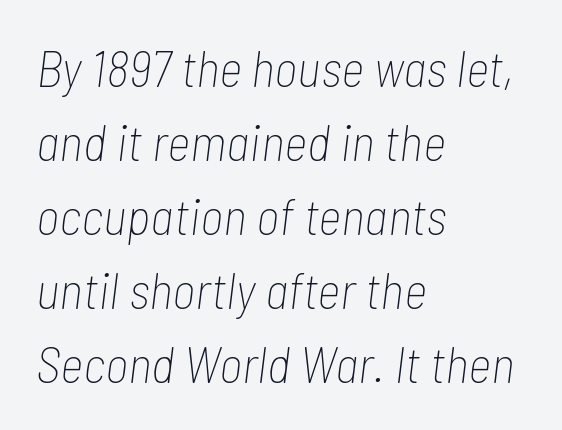
Q: Is the text bold? A: No.
Q: Is the text italic (slanted)? A: Yes, it leans right by about 7 degrees.
Q: Is the text underlined? A: No.
Q: How is the paragraph aligned? A: Left-aligned.
Q: Is the spacing between letters normal or unusually wide? A: Normal.
Q: Is the spacing between lines tight, normal or loose? A: Normal.
Q: Width (condensed, normal, or wide)? A: Condensed.
Q: Stroke contrast? A: Low.
Q: x-height? A: Medium.
Q: Monospaced? A: No.
